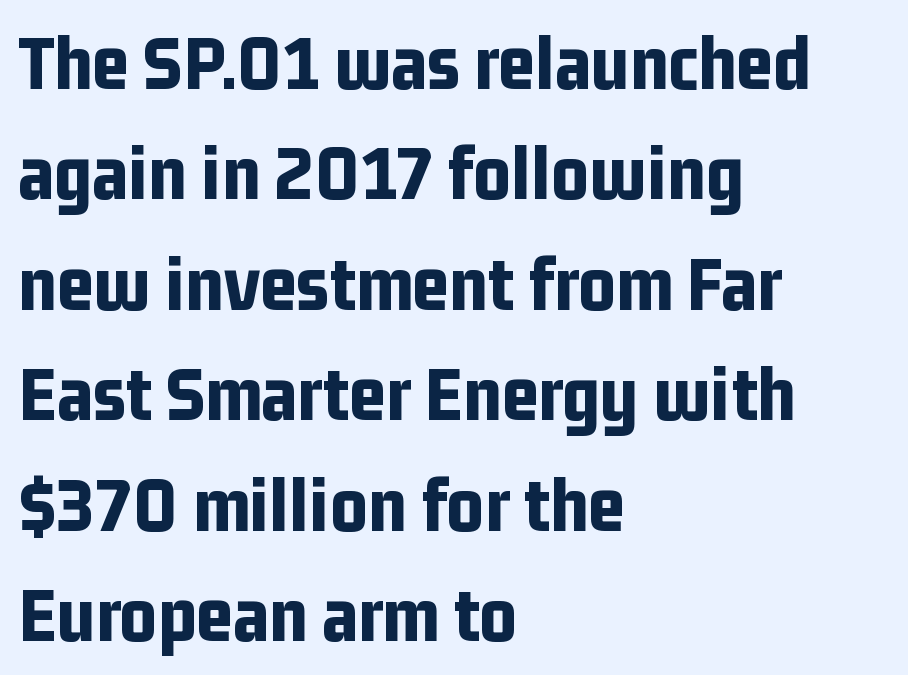
{"serif": "no", "italic": "no", "bold": "yes", "weight": "bold", "width": "condensed", "stroke_contrast": "low", "x_height": "medium", "monospaced": "no", "underline": "no", "align": "left", "line_spacing": "normal", "line_spacing_ratio": 1.38, "letter_spacing": "normal", "letter_spacing_em": 0.0, "glyph_px": 80}
